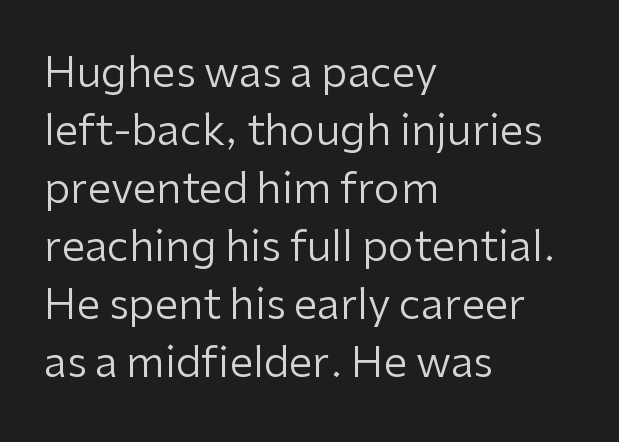
Horizontal alignment here is leftward, the default for most running prose. Each new line begins a customary step beneath the previous one. Notice how the stems are strictly vertical — no italics here. Note the varied advance widths — an 'i' is clearly narrower than an 'm'. This sample uses a sans-serif face.
